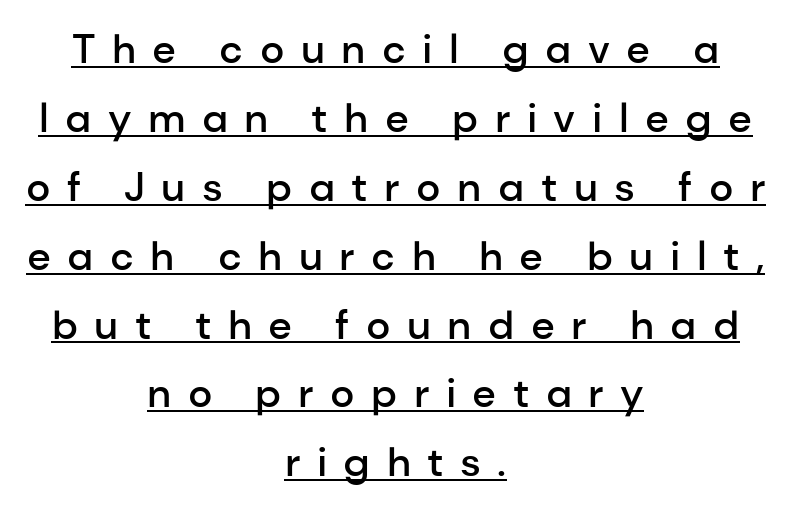
{"serif": "no", "italic": "no", "bold": "semi", "weight": "semibold", "width": "normal", "stroke_contrast": "low", "x_height": "medium", "monospaced": "no", "underline": "yes", "align": "center", "line_spacing": "normal", "line_spacing_ratio": 1.68, "letter_spacing": "wide", "letter_spacing_em": 0.4, "glyph_px": 41}
